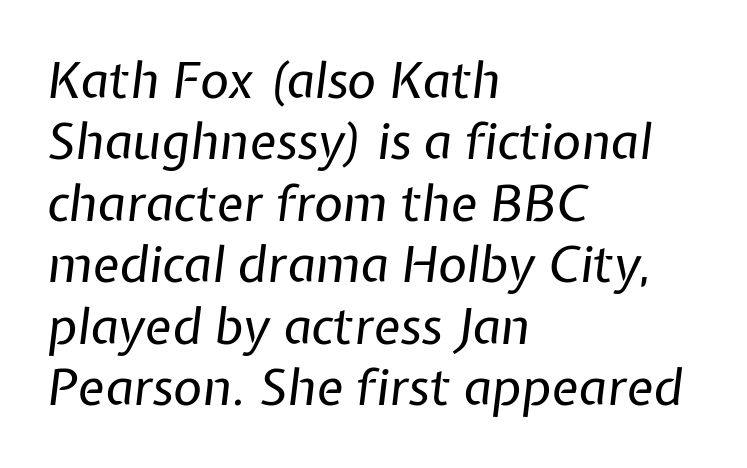
The image shows 50 px regular-weight type, italic (leaning right); set left-aligned, line spacing 1.23x, normal letter spacing, not underlined; low stroke contrast and a medium x-height.
